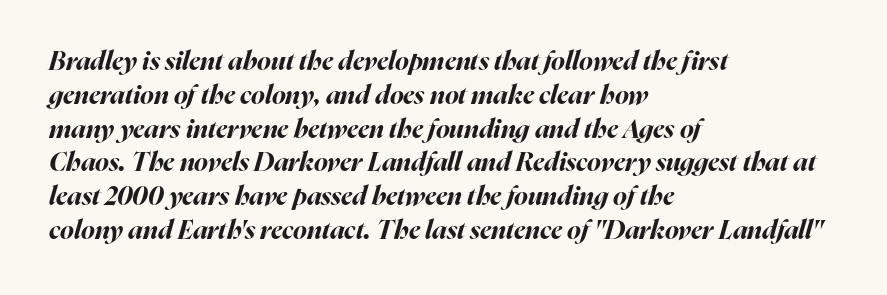
Q: Is the text bold? A: Yes.
Q: Is the text italic (slanted)? A: Yes, it leans right by about 16 degrees.
Q: Is the text underlined? A: No.
Q: How is the paragraph aligned? A: Left-aligned.
Q: Is the spacing between letters normal or unusually wide? A: Normal.
Q: Is the spacing between lines tight, normal or loose? A: Normal.
